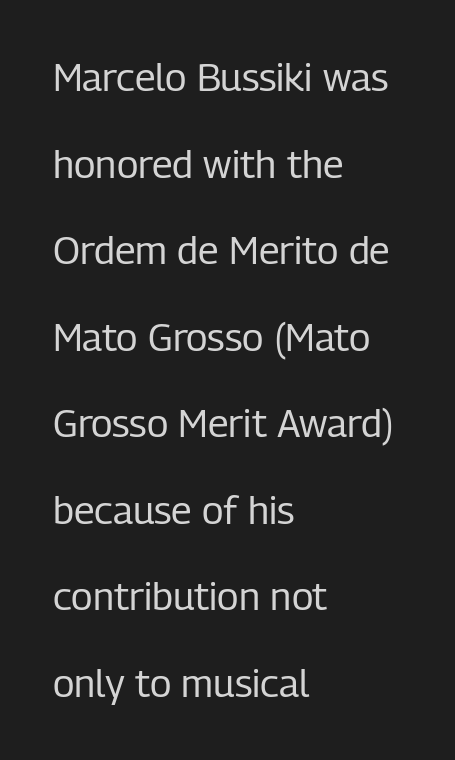
{"serif": "no", "italic": "no", "bold": "no", "weight": "regular", "width": "condensed", "stroke_contrast": "low", "x_height": "medium", "monospaced": "no", "underline": "no", "align": "left", "line_spacing": "loose", "line_spacing_ratio": 2.22, "letter_spacing": "normal", "letter_spacing_em": 0.0, "glyph_px": 39}
